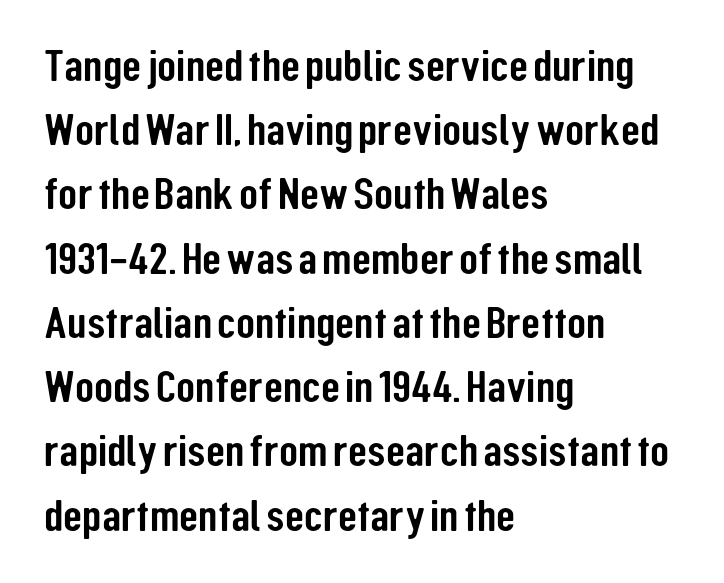
Q: Is the text italic (slanted)? A: No, it is upright.
Q: Is the typeface a serif or a sans-serif typeface? A: Sans-serif.
Q: Is the text underlined? A: No.
Q: How is the paragraph aligned? A: Left-aligned.
Q: Is the spacing between letters normal or unusually wide? A: Normal.
Q: Is the spacing between lines tight, normal or loose? A: Normal.
Q: Width (condensed, normal, or wide)? A: Condensed.
Q: Stroke contrast? A: Low.
Q: x-height? A: Medium.
Q: Monospaced? A: No.
